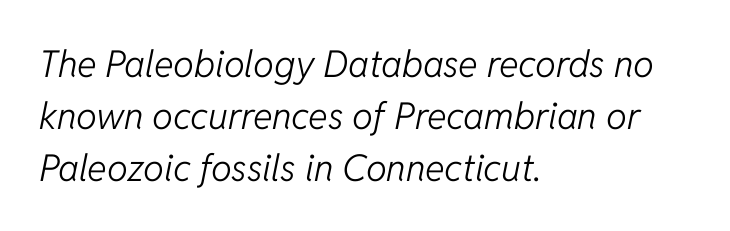
Q: Is the text bold? A: No.
Q: Is the text italic (slanted)? A: Yes, it leans right by about 11 degrees.
Q: Is the text underlined? A: No.
Q: How is the paragraph aligned? A: Left-aligned.
Q: Is the spacing between letters normal or unusually wide? A: Normal.
Q: Is the spacing between lines tight, normal or loose? A: Normal.
Q: Width (condensed, normal, or wide)? A: Normal.
Q: Stroke contrast? A: Low.
Q: x-height? A: Medium.
Q: Monospaced? A: No.
